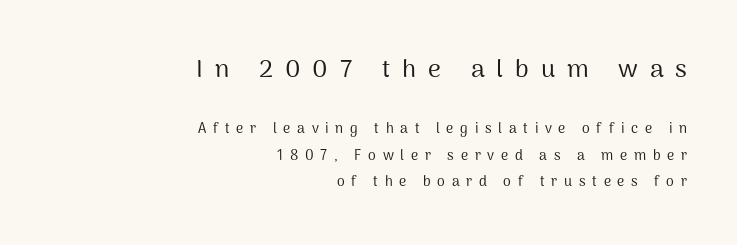
{"italic": "no", "bold": "no", "underline": "no", "align": "right", "line_spacing_ratio": 1.89, "letter_spacing": "wide", "letter_spacing_em": 0.48, "larger_block": "first", "size_ratio": 1.79, "glyph_px": 25}
